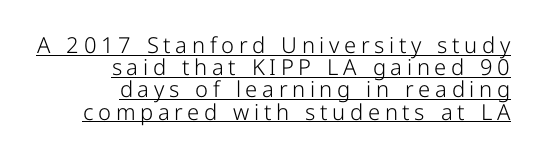
Q: Is the text bold? A: No.
Q: Is the text italic (slanted)? A: No, it is upright.
Q: Is the text underlined? A: Yes.
Q: How is the paragraph aligned? A: Right-aligned.
Q: Is the spacing between letters normal or unusually wide? A: Unusually wide.
Q: Is the spacing between lines tight, normal or loose? A: Tight.
